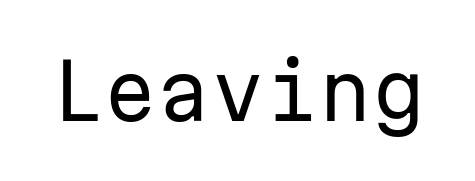
{"serif": "no", "italic": "no", "bold": "no", "weight": "regular", "width": "normal", "stroke_contrast": "low", "x_height": "medium", "monospaced": "yes", "underline": "no", "letter_spacing": "normal", "letter_spacing_em": 0.0, "glyph_px": 77}
